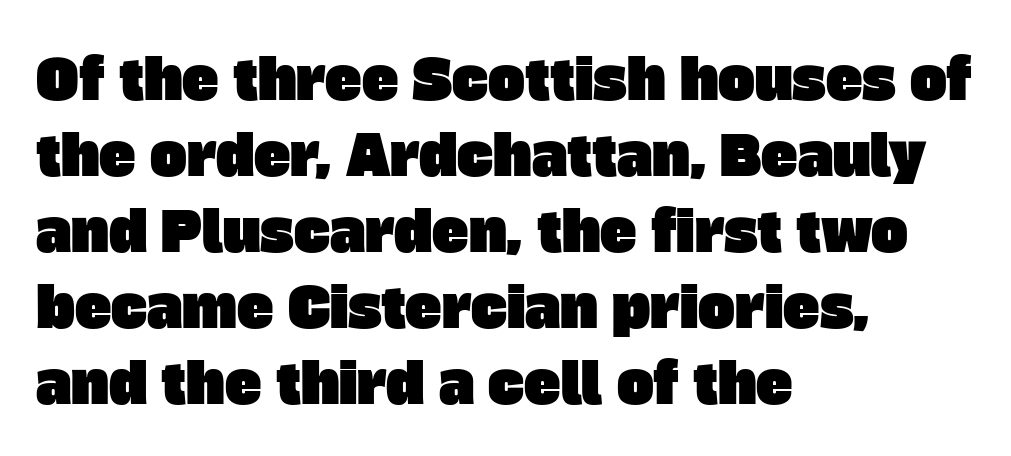
{"serif": "no", "width": "normal", "stroke_contrast": "low", "x_height": "large", "monospaced": "no", "underline": "no", "align": "left", "line_spacing": "normal", "line_spacing_ratio": 1.38, "letter_spacing": "normal", "letter_spacing_em": 0.0, "glyph_px": 55}
